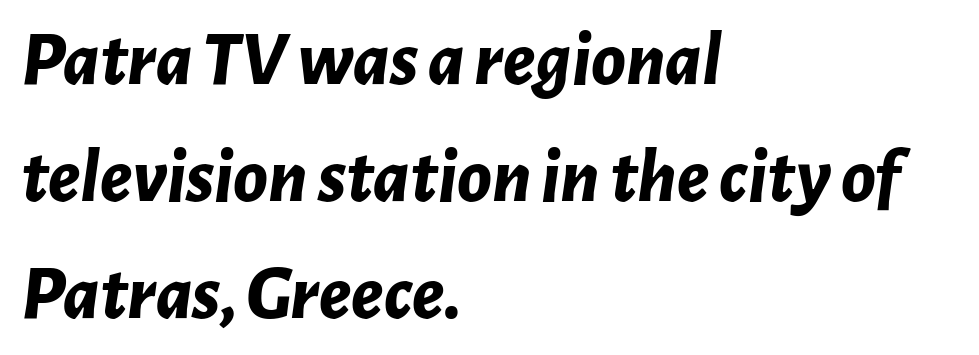
These lines stack with their left ends in a neat column. Strong, thick strokes mark this as bold type. Type without underlining. Short note: letters normally spaced. Does the lettering tilt? It does — this is italic. Here the designer chose a conventional face with non-uniform glyph widths.
